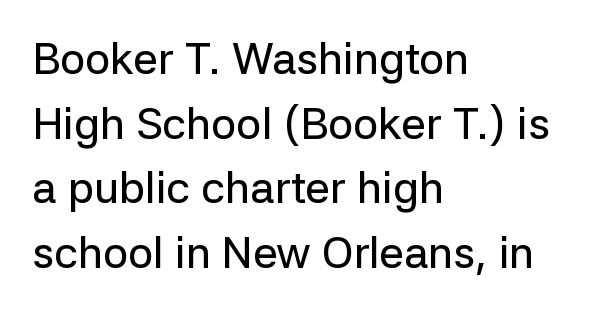
{"serif": "no", "italic": "no", "width": "normal", "stroke_contrast": "low", "x_height": "medium", "monospaced": "no", "underline": "no", "align": "left", "line_spacing": "normal", "line_spacing_ratio": 1.47, "letter_spacing": "normal", "letter_spacing_em": 0.0, "glyph_px": 44}
